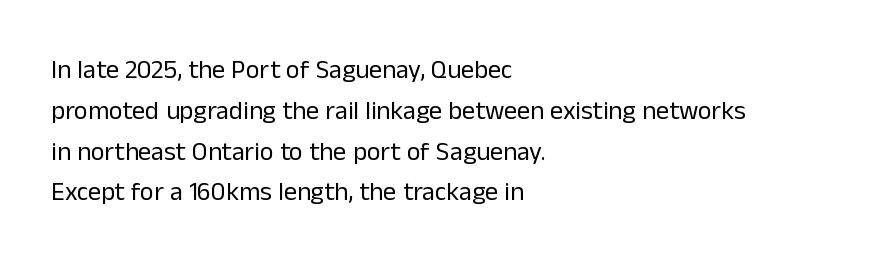
{"italic": "no", "bold": "no", "underline": "no", "align": "left", "line_spacing": "normal", "line_spacing_ratio": 1.57, "letter_spacing": "normal", "letter_spacing_em": 0.0, "glyph_px": 26}
